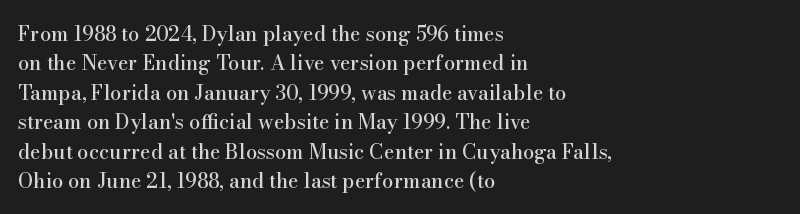
Q: Is the text italic (slanted)? A: No, it is upright.
Q: Is the text underlined? A: No.
Q: How is the paragraph aligned? A: Left-aligned.
Q: Is the spacing between letters normal or unusually wide? A: Normal.
Q: Is the spacing between lines tight, normal or loose? A: Normal.
